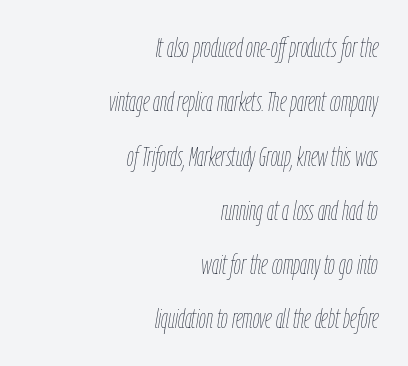
One-word summary of the alignment: right. Is the stroke heavy? The answer is a plain regular-or-lighter. Quick note: underline off. In terms of posture, this sample is oblique.
